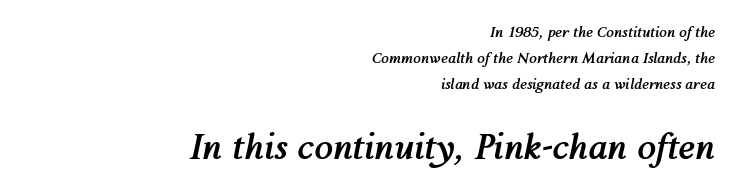
{"italic": "yes", "lean": "right", "slant_degrees": 12, "bold": "yes", "weight": "semibold", "width": "normal", "stroke_contrast": "medium", "x_height": "medium", "monospaced": "no", "underline": "no", "align": "right", "line_spacing_ratio": 1.84, "letter_spacing": "normal", "letter_spacing_em": 0.0, "larger_block": "second", "size_ratio": 2.43, "glyph_px": 34}
